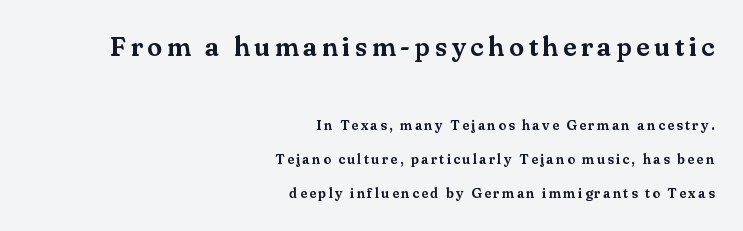
The image shows 27 px text type, upright; set right-aligned, loose line spacing (2.42x), not underlined; the first (top) block is 1.93x larger.
